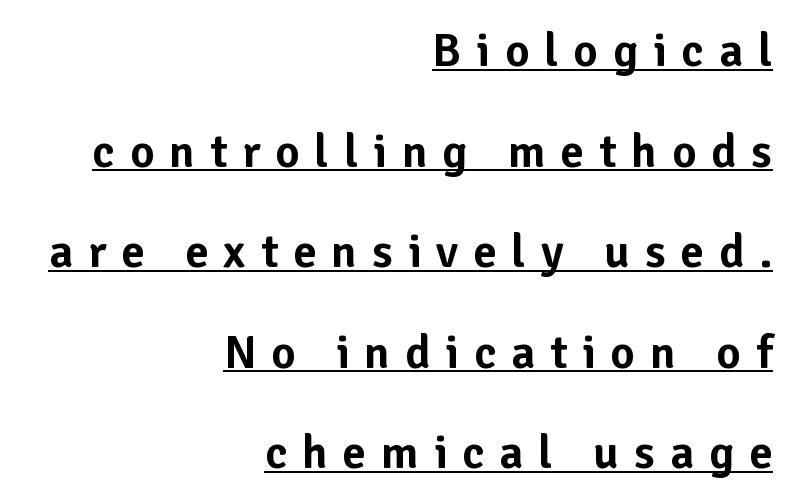
{"serif": "no", "italic": "no", "width": "normal", "stroke_contrast": "low", "x_height": "medium", "monospaced": "no", "underline": "yes", "align": "right", "line_spacing": "loose", "line_spacing_ratio": 2.14, "letter_spacing": "wide", "letter_spacing_em": 0.32, "glyph_px": 47}
